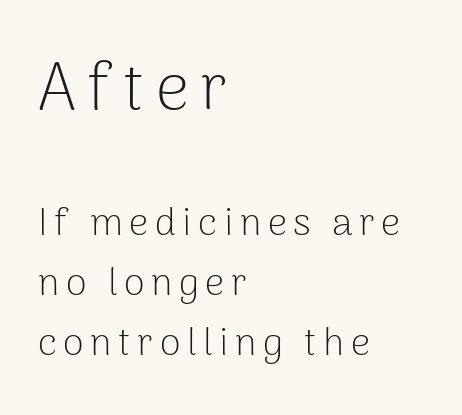
{"serif": "no", "italic": "no", "bold": "no", "weight": "light", "width": "normal", "stroke_contrast": "low", "x_height": "medium", "monospaced": "no", "underline": "no", "align": "left", "line_spacing": "normal", "line_spacing_ratio": 1.57, "larger_block": "first", "size_ratio": 1.74, "glyph_px": 66}
